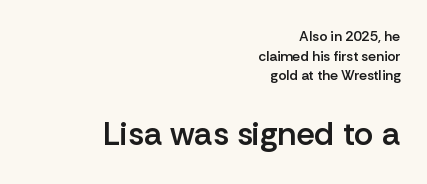
Size contrast runs from small at the top to large at the bottom. Just letters on the line, the space beneath them empty. Think of a printed novel: that variable character pitch is what you see here. Rows of type keep a routine distance in the vertical direction. Students, note that the glyphs here touch the page at normal intervals. Stems and bowls a touch heavier than normal — semibold.
